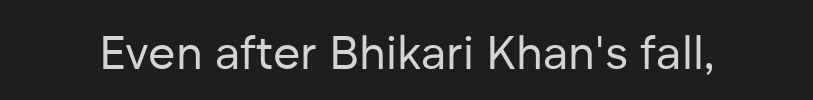
Q: Is the text bold? A: No.
Q: Is the text italic (slanted)? A: No, it is upright.
Q: Is the typeface a serif or a sans-serif typeface? A: Sans-serif.
Q: Is the text underlined? A: No.
Q: Is the spacing between letters normal or unusually wide? A: Normal.
Q: Width (condensed, normal, or wide)? A: Normal.
Q: Stroke contrast? A: Low.
Q: x-height? A: Medium.
Q: Monospaced? A: No.
